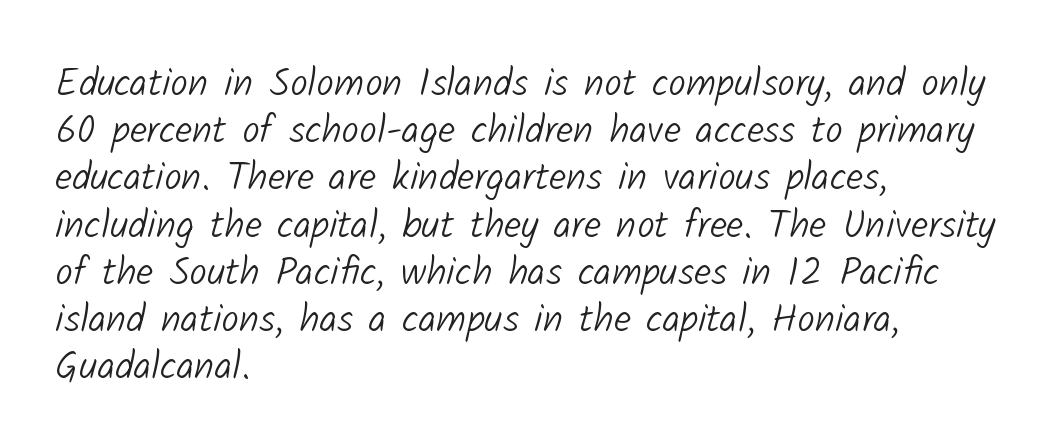
Leftover space on each line is placed entirely after the last word. The foot of each line stays bare and open. The glyphs in this specimen are sans serif. Stems here are at most as thick as an everyday book face. The horizontal fit of the characters is conventional and even. Here the designer chose a conventional face with non-uniform glyph widths.
